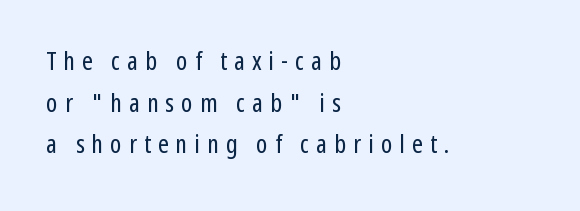
Q: Is the text bold? A: No.
Q: Is the text italic (slanted)? A: No, it is upright.
Q: Is the text underlined? A: No.
Q: How is the paragraph aligned? A: Left-aligned.
Q: Is the spacing between letters normal or unusually wide? A: Unusually wide.
Q: Is the spacing between lines tight, normal or loose? A: Normal.
